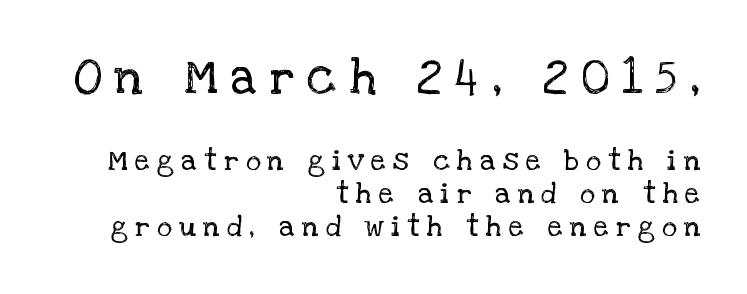
Q: Is the text bold? A: No.
Q: Is the text italic (slanted)? A: No, it is upright.
Q: Is the typeface a serif or a sans-serif typeface? A: Serif.
Q: Is the text underlined? A: No.
Q: How is the paragraph aligned? A: Right-aligned.
Q: Is the spacing between letters normal or unusually wide? A: Unusually wide.
Q: Is the spacing between lines tight, normal or loose? A: Tight.
Q: Which block of text is set in a larger size, the first (top) or the second (bottom)? A: The first (top) one.
Q: Width (condensed, normal, or wide)? A: Normal.
Q: Stroke contrast? A: Low.
Q: x-height? A: Large.
Q: Monospaced? A: No.
